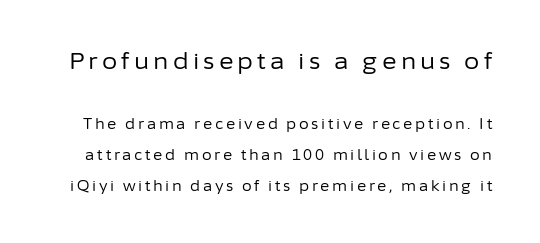
Q: Is the text bold? A: No.
Q: Is the text italic (slanted)? A: No, it is upright.
Q: Is the text underlined? A: No.
Q: Is the spacing between lines tight, normal or loose? A: Loose.
Q: Which block of text is set in a larger size, the first (top) or the second (bottom)? A: The first (top) one.
